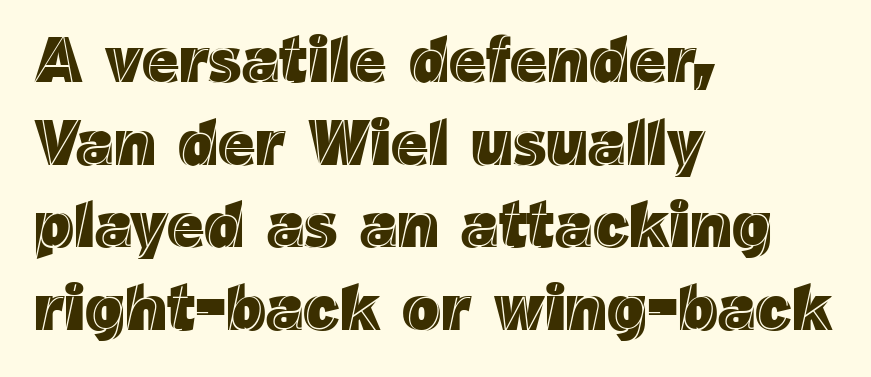
A roman cut, with each character standing at attention. Alignment: flush left. The zone under the glyphs is completely vacant. The face used here is proportionally spaced, like ordinary book or web type. If you measured baseline to baseline, you'd find a middling distance. The line texture is even and compact thanks to regular tracking.
